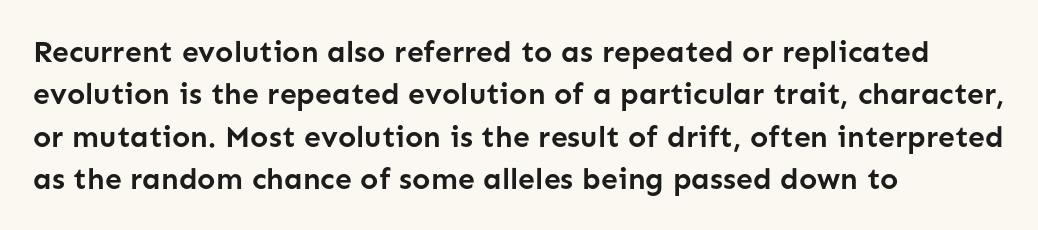
Q: Is the text bold? A: Yes.
Q: Is the text italic (slanted)? A: No, it is upright.
Q: Is the typeface a serif or a sans-serif typeface? A: Sans-serif.
Q: Is the text underlined? A: No.
Q: How is the paragraph aligned? A: Left-aligned.
Q: Is the spacing between letters normal or unusually wide? A: Normal.
Q: Is the spacing between lines tight, normal or loose? A: Normal.
Q: Width (condensed, normal, or wide)? A: Normal.
Q: Stroke contrast? A: Low.
Q: x-height? A: Medium.
Q: Monospaced? A: No.
